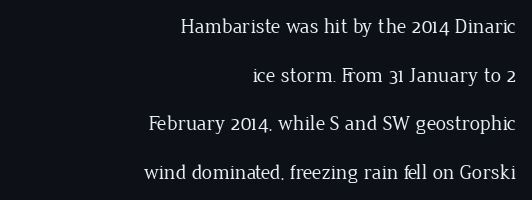
{"italic": "no", "bold": "no", "underline": "no", "align": "right", "line_spacing": "loose", "line_spacing_ratio": 2.31, "letter_spacing": "normal", "letter_spacing_em": 0.0, "glyph_px": 21}
